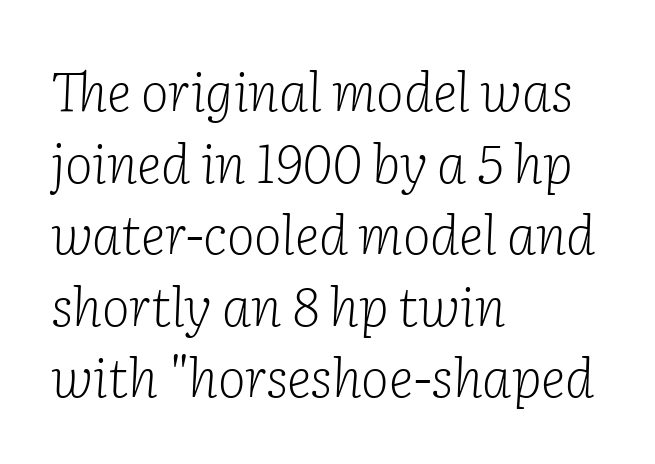
{"serif": "yes", "italic": "yes", "lean": "right", "slant_degrees": 2, "bold": "no", "weight": "light", "width": "normal", "stroke_contrast": "low", "x_height": "medium", "monospaced": "no", "underline": "no", "align": "left", "line_spacing": "normal", "line_spacing_ratio": 1.35, "letter_spacing": "normal", "letter_spacing_em": 0.0, "glyph_px": 53}
